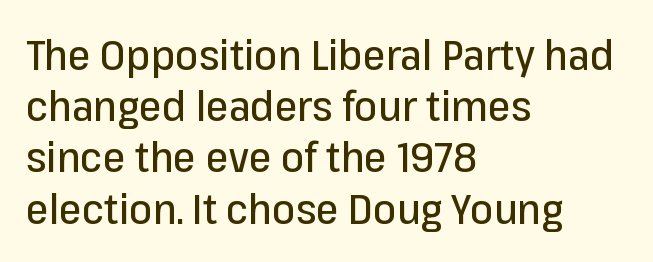
The image shows 41 px sans-serif type, upright; set left-aligned, normal line spacing (1.25x), normal letter spacing, not underlined; low stroke contrast and a medium x-height.
